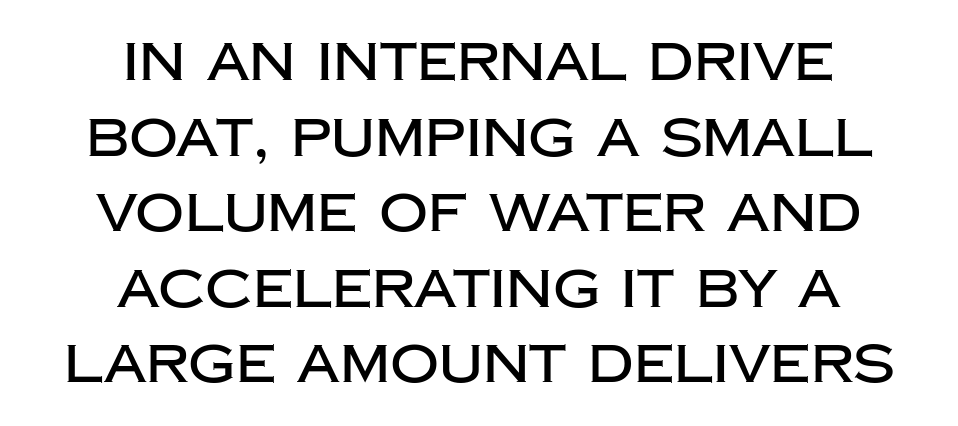
Glance below the letters and you will spot only blank space. Unlike italic type, these characters show no tilt at all. If you folded the block vertically in half, each line would mirror itself in length. The line-height multiplier appears to be the usual default. The face used here is proportionally spaced, like ordinary book or web type.
